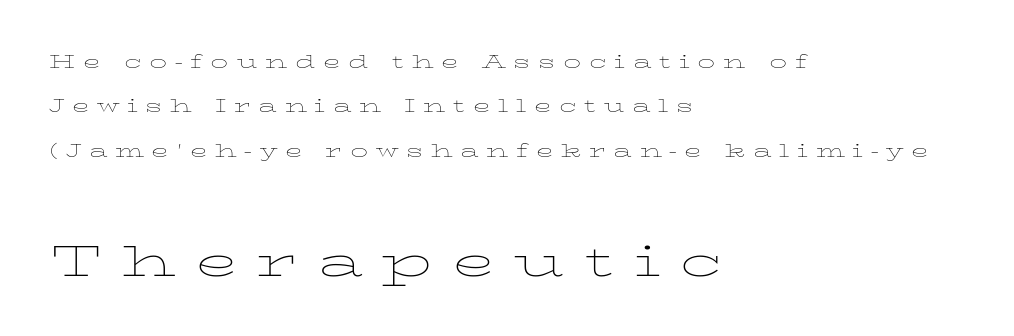
{"italic": "no", "bold": "no", "weight": "thin", "width": "wide", "stroke_contrast": "low", "x_height": "medium", "monospaced": "no", "underline": "no", "align": "left", "line_spacing": "loose", "line_spacing_ratio": 1.93, "letter_spacing": "wide", "letter_spacing_em": 0.33, "larger_block": "second", "size_ratio": 2.48, "glyph_px": 57}
